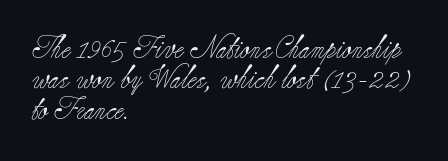
Q: Is the text bold? A: No.
Q: Is the text italic (slanted)? A: Yes.
Q: Is the text underlined? A: No.
Q: How is the paragraph aligned? A: Left-aligned.
Q: Is the spacing between letters normal or unusually wide? A: Normal.
Q: Is the spacing between lines tight, normal or loose? A: Normal.
